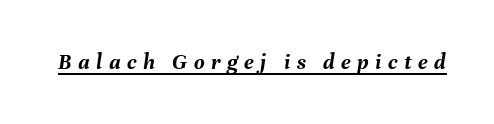
Inter-character spacing is expanded well beyond the font's built-in metrics. Underline: present. Italic: yes, the glyphs are oblique. The glyphs have the mass of a bold cut.
